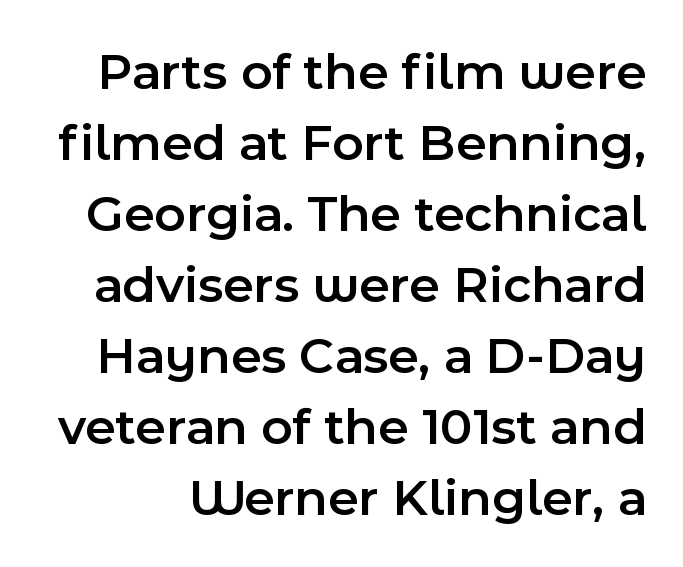
Q: Is the text bold? A: Semi-bold.
Q: Is the text italic (slanted)? A: No, it is upright.
Q: Is the typeface a serif or a sans-serif typeface? A: Sans-serif.
Q: Is the text underlined? A: No.
Q: Is the spacing between letters normal or unusually wide? A: Normal.
Q: Is the spacing between lines tight, normal or loose? A: Normal.
Q: Width (condensed, normal, or wide)? A: Normal.
Q: x-height? A: Medium.
Q: Monospaced? A: No.
